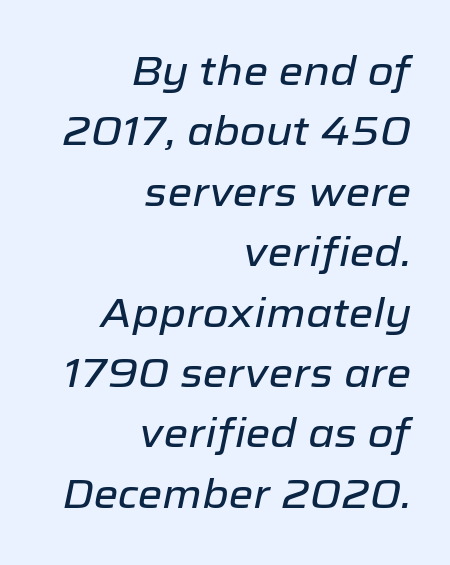
The setting favours the right margin, as signatures and pull-quotes sometimes do. This sample has the flowing, uneven cadence of proportional lettering. Interline gaps are of average width in this sample. The gaps between neighbouring characters are ordinary and unremarkable. Does the lettering tilt? It does — this is italic. Nobody drew a line under any word here.
